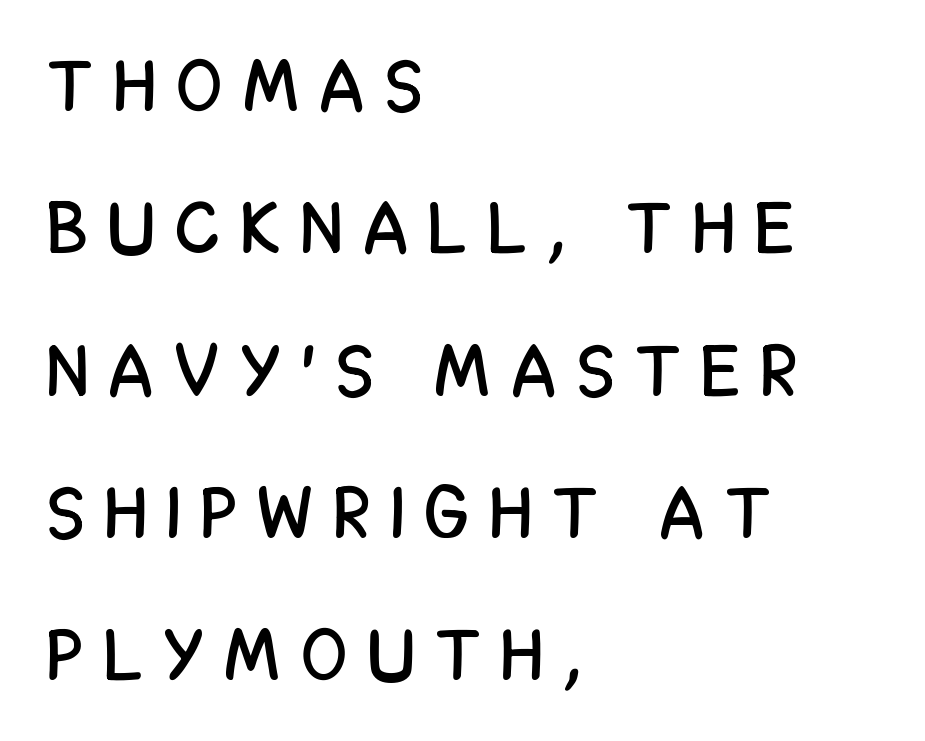
The image shows 73 px condensed sans-serif type, upright; set left-aligned, loose line spacing (1.95x), unusually wide letter spacing (+0.31 em), not underlined; low stroke contrast and a large x-height.
